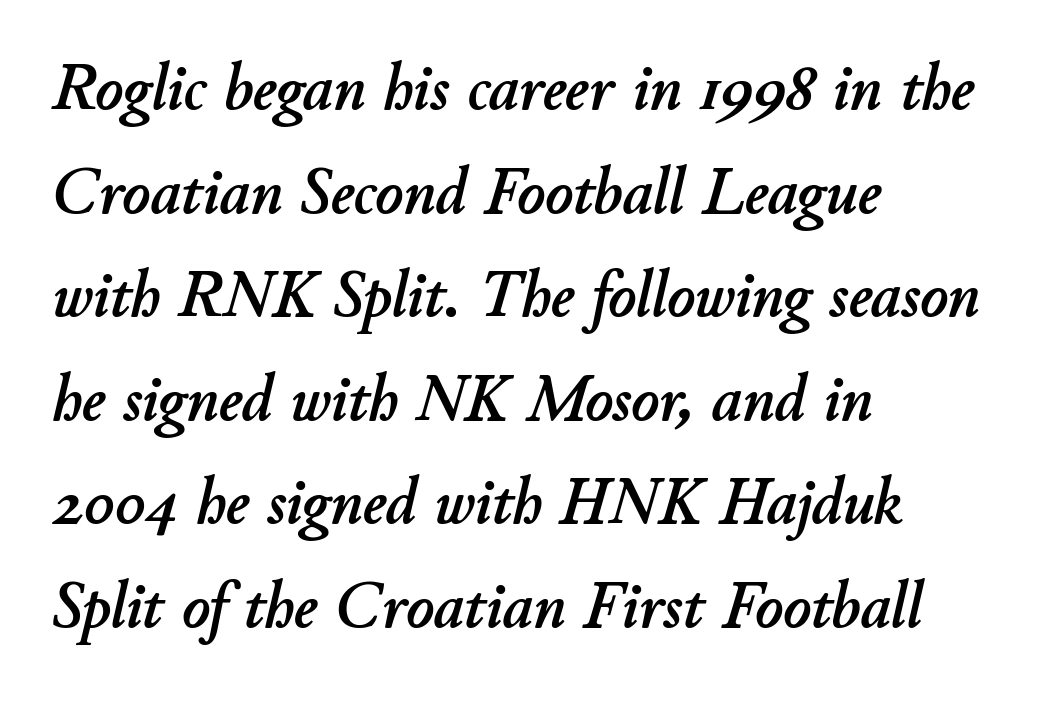
Q: Is the text italic (slanted)? A: Yes, it leans right by about 11 degrees.
Q: Is the text underlined? A: No.
Q: How is the paragraph aligned? A: Left-aligned.
Q: Is the spacing between letters normal or unusually wide? A: Normal.
Q: Is the spacing between lines tight, normal or loose? A: Normal.
Q: Width (condensed, normal, or wide)? A: Normal.
Q: Stroke contrast? A: Low.
Q: x-height? A: Small.
Q: Monospaced? A: No.
